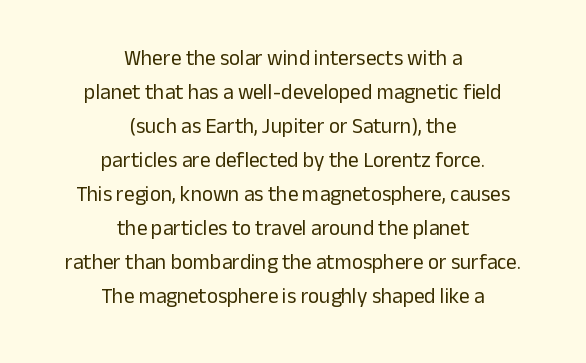
{"italic": "no", "bold": "no", "underline": "no", "align": "center", "line_spacing": "normal", "line_spacing_ratio": 1.62, "letter_spacing": "normal", "letter_spacing_em": 0.0, "glyph_px": 21}
